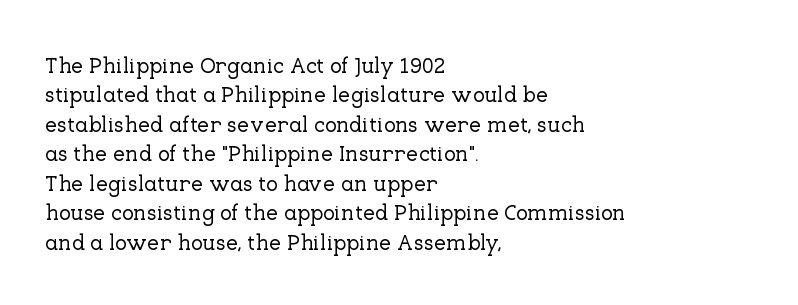
Reading down the block, your eye returns to a fixed left position each line. The type sits square on the baseline with zero lean. The space directly below the letters is spotless. Notice how descenders clear the ascenders below comfortably — that's standard leading. Each word holds together tightly as a unit, with standard inter-letter gaps.
